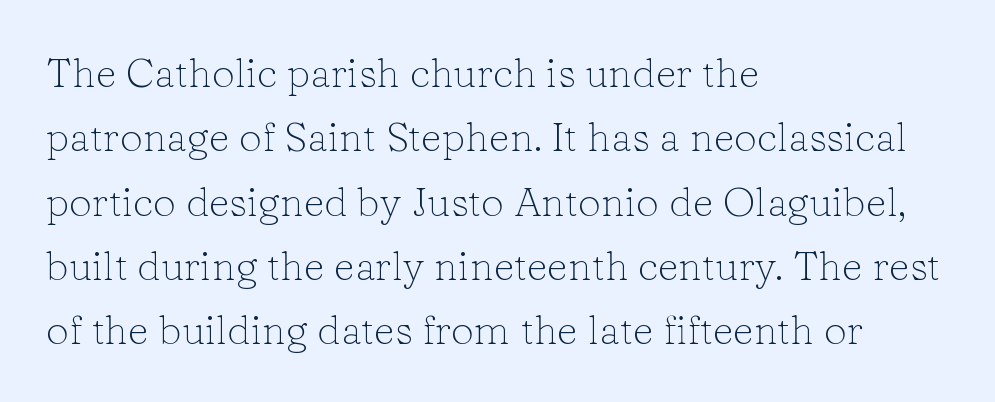
Q: Is the text bold? A: No.
Q: Is the text italic (slanted)? A: No, it is upright.
Q: Is the typeface a serif or a sans-serif typeface? A: Serif.
Q: Is the text underlined? A: No.
Q: How is the paragraph aligned? A: Left-aligned.
Q: Is the spacing between letters normal or unusually wide? A: Normal.
Q: Is the spacing between lines tight, normal or loose? A: Normal.
Q: Width (condensed, normal, or wide)? A: Normal.
Q: Stroke contrast? A: Low.
Q: x-height? A: Medium.
Q: Monospaced? A: No.
